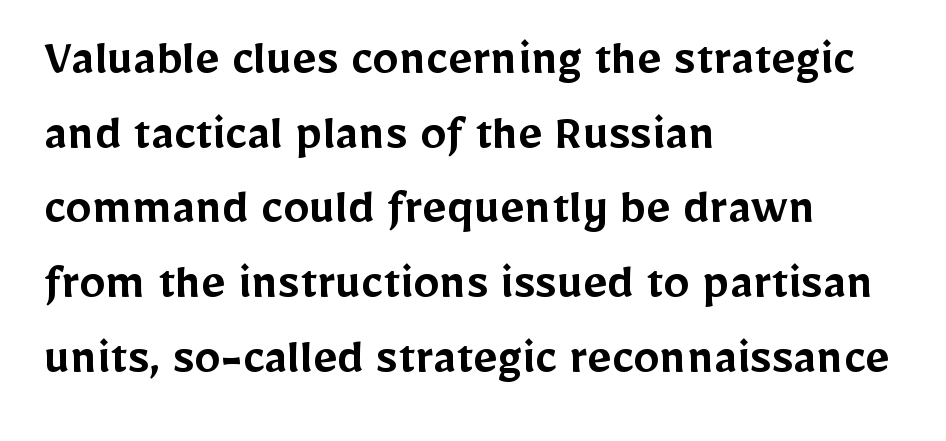
Stroke thickness is moderately raised; the sample reads as semibold. The space beneath each line is pristine and unruled. The passage shown is typed in a proportional face where columns would drift. The lettering holds an erect, upright posture throughout. One-word summary of the alignment: left. The vertical gap from one line to the next is medium.
